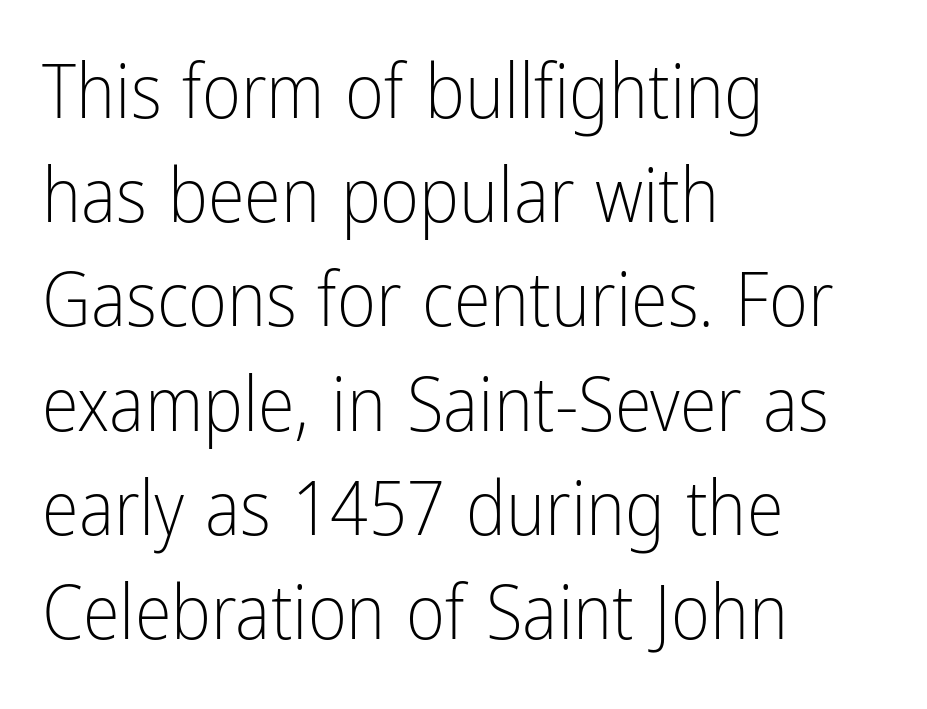
{"serif": "no", "italic": "no", "bold": "no", "weight": "light", "width": "condensed", "stroke_contrast": "low", "x_height": "medium", "monospaced": "no", "underline": "no", "align": "left", "line_spacing": "normal", "line_spacing_ratio": 1.39, "letter_spacing": "normal", "letter_spacing_em": 0.0, "glyph_px": 75}
